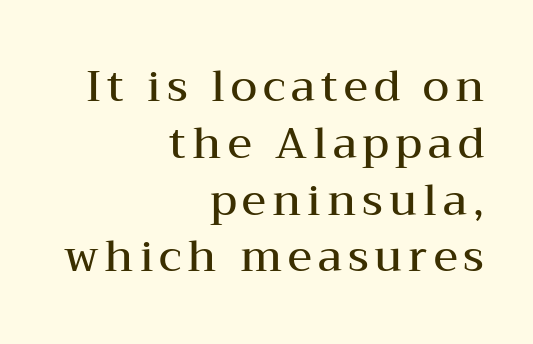
The image shows 43 px semibold, wide serif type, upright; set right-aligned, normal line spacing (1.32x), not underlined; medium stroke contrast and a medium x-height.
